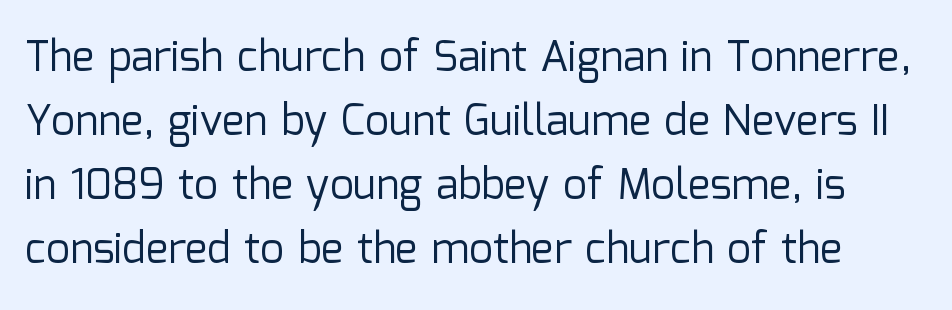
The image shows 42 px regular-weight sans-serif type, upright; set normal line spacing (1.52x), normal letter spacing, not underlined; low stroke contrast and a medium x-height.
